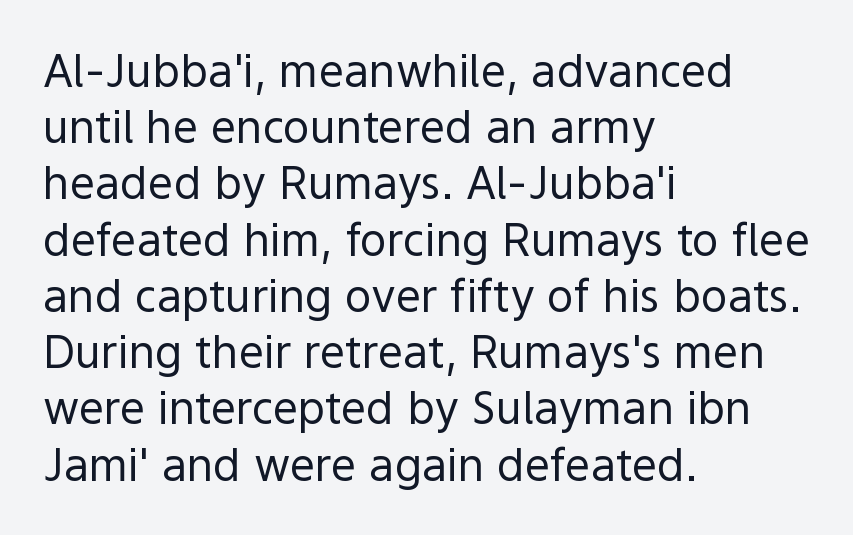
Q: Is the text bold? A: No.
Q: Is the text italic (slanted)? A: No, it is upright.
Q: Is the typeface a serif or a sans-serif typeface? A: Sans-serif.
Q: Is the text underlined? A: No.
Q: How is the paragraph aligned? A: Left-aligned.
Q: Is the spacing between letters normal or unusually wide? A: Normal.
Q: Is the spacing between lines tight, normal or loose? A: Normal.
Q: Width (condensed, normal, or wide)? A: Normal.
Q: x-height? A: Medium.
Q: Monospaced? A: No.
